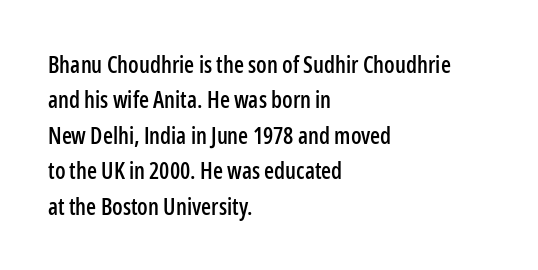
Q: Is the text italic (slanted)? A: No, it is upright.
Q: Is the text underlined? A: No.
Q: How is the paragraph aligned? A: Left-aligned.
Q: Is the spacing between letters normal or unusually wide? A: Normal.
Q: Is the spacing between lines tight, normal or loose? A: Normal.
